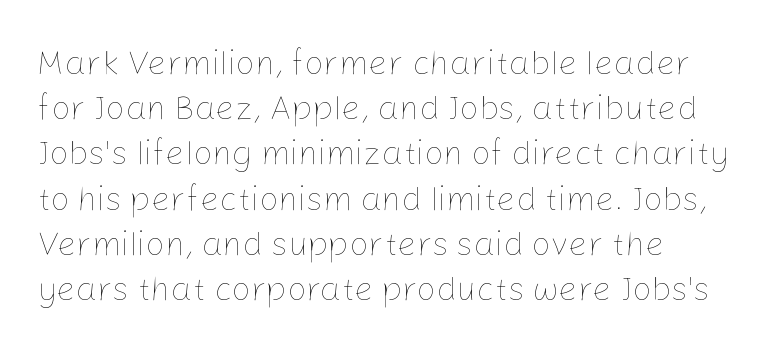
The image shows 34 px thin type, upright; set left-aligned, normal line spacing (1.33x), normal letter spacing, not underlined; low stroke contrast and a medium x-height.
